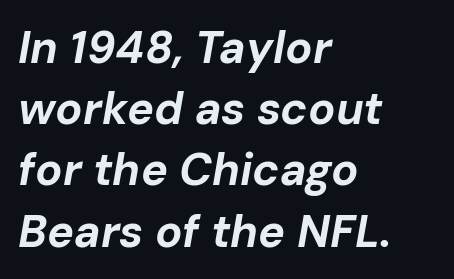
The image shows 45 px bold type, italic (leaning right); set left-aligned, normal line spacing (1.36x), normal letter spacing, not underlined; low stroke contrast and a medium x-height.
